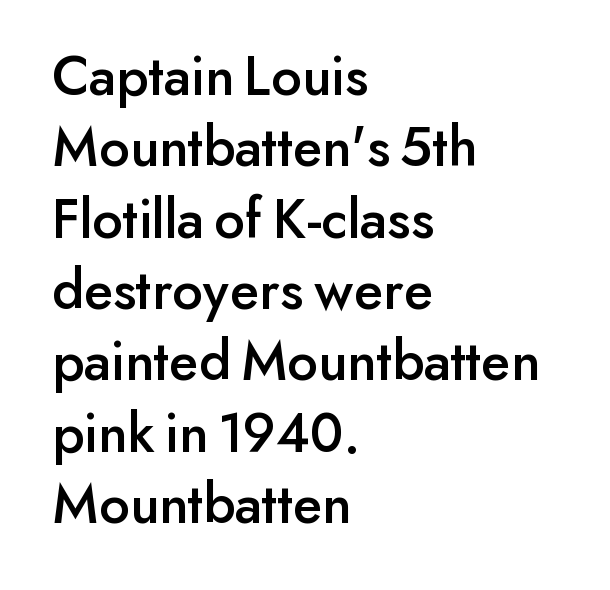
This sample uses a sans-serif face. Default kerning and tracking; the words read as compact shapes. Italic? Not at all — the glyphs are vertical. Is this a fixed-width face? No — the glyphs have proportional, varying widths. Underlining? Definitely not there.
